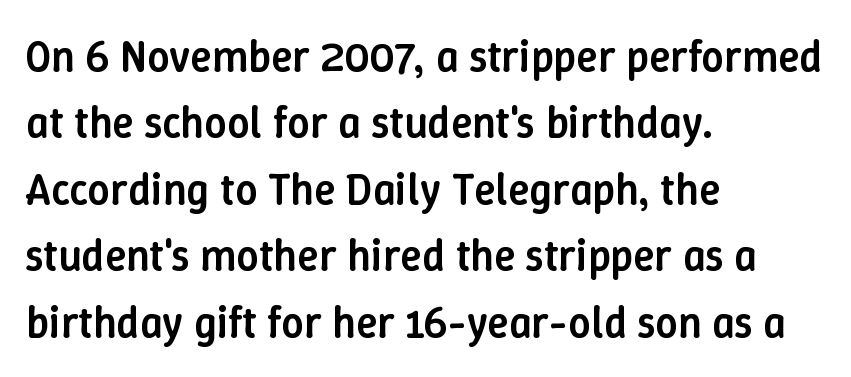
{"italic": "no", "bold": "semi", "weight": "semibold", "width": "normal", "stroke_contrast": "low", "x_height": "medium", "monospaced": "no", "underline": "no", "align": "left", "line_spacing": "normal", "line_spacing_ratio": 1.51, "letter_spacing": "normal", "letter_spacing_em": 0.0, "glyph_px": 44}
